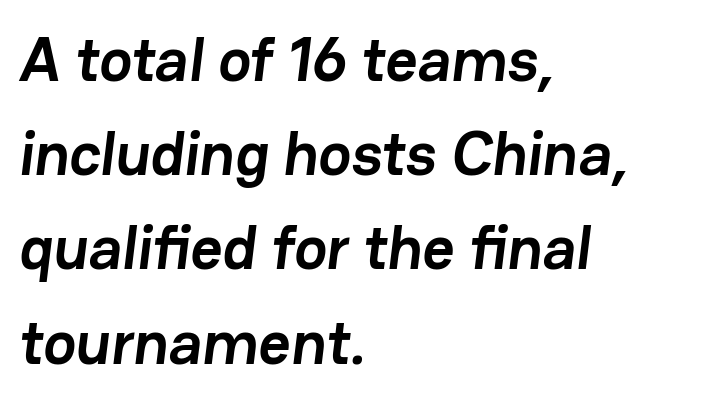
Normally led — the rows are evenly, conventionally spaced. A typesetter would call this proportional, since set widths differ per character. Descenders hang freely into open space. The text was rendered using a sans face with plain stroke endings.
